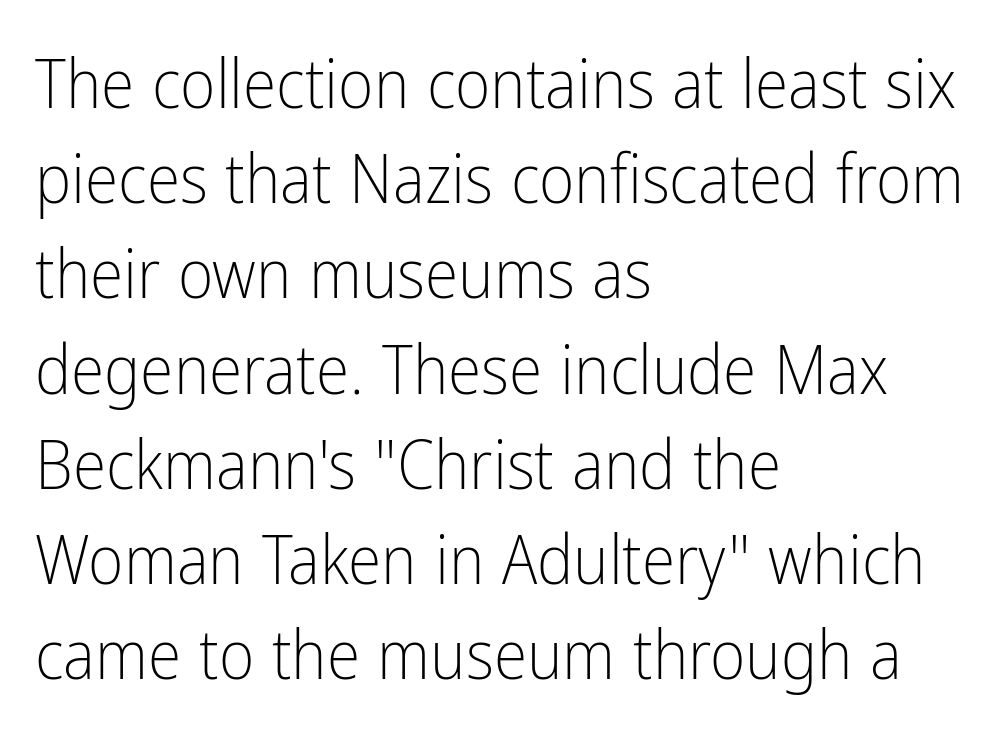
Q: Is the text bold? A: No.
Q: Is the text italic (slanted)? A: No, it is upright.
Q: Is the typeface a serif or a sans-serif typeface? A: Sans-serif.
Q: Is the text underlined? A: No.
Q: How is the paragraph aligned? A: Left-aligned.
Q: Is the spacing between letters normal or unusually wide? A: Normal.
Q: Is the spacing between lines tight, normal or loose? A: Normal.
Q: Width (condensed, normal, or wide)? A: Condensed.
Q: Stroke contrast? A: Low.
Q: x-height? A: Medium.
Q: Monospaced? A: No.
